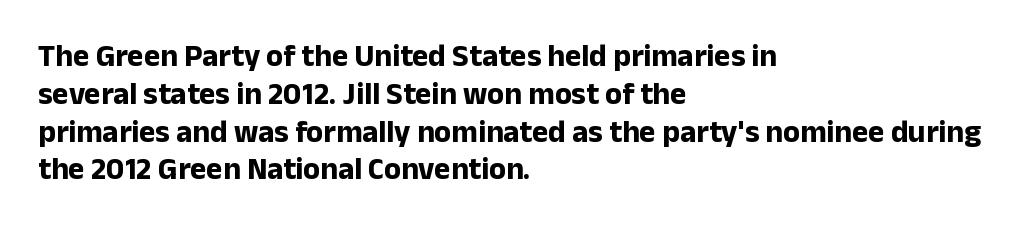
Q: Is the text bold? A: Yes.
Q: Is the text italic (slanted)? A: No, it is upright.
Q: Is the typeface a serif or a sans-serif typeface? A: Sans-serif.
Q: Is the text underlined? A: No.
Q: How is the paragraph aligned? A: Left-aligned.
Q: Is the spacing between letters normal or unusually wide? A: Normal.
Q: Width (condensed, normal, or wide)? A: Normal.
Q: Stroke contrast? A: Low.
Q: x-height? A: Medium.
Q: Monospaced? A: No.
